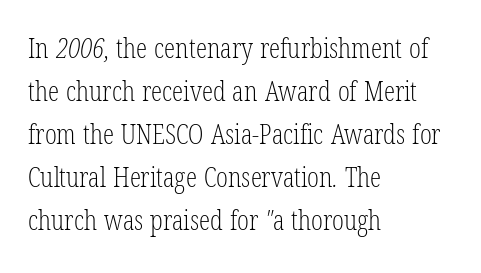
Q: Is the text bold? A: No.
Q: Is the typeface a serif or a sans-serif typeface? A: Serif.
Q: Is the text underlined? A: No.
Q: How is the paragraph aligned? A: Left-aligned.
Q: Is the spacing between letters normal or unusually wide? A: Normal.
Q: Is the spacing between lines tight, normal or loose? A: Normal.
Q: Width (condensed, normal, or wide)? A: Condensed.
Q: Stroke contrast? A: Low.
Q: x-height? A: Medium.
Q: Monospaced? A: No.
